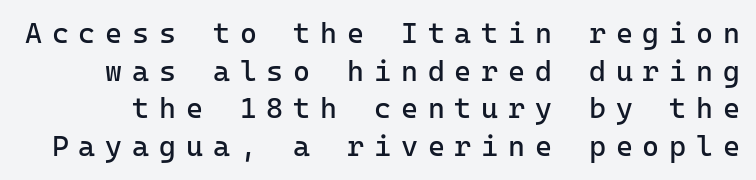
Q: Is the text bold? A: No.
Q: Is the text italic (slanted)? A: No, it is upright.
Q: Is the typeface a serif or a sans-serif typeface? A: Sans-serif.
Q: Is the text underlined? A: No.
Q: Is the spacing between letters normal or unusually wide? A: Unusually wide.
Q: Is the spacing between lines tight, normal or loose? A: Normal.
Q: Width (condensed, normal, or wide)? A: Normal.
Q: Stroke contrast? A: Low.
Q: x-height? A: Medium.
Q: Monospaced? A: Yes.
